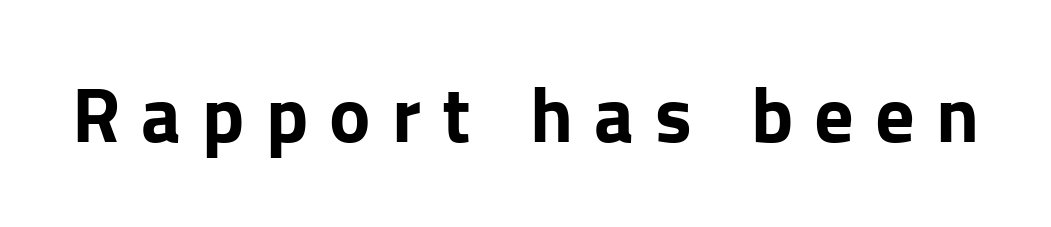
The image shows 78 px bold sans-serif type, upright; set unusually wide letter spacing (+0.27 em), not underlined; low stroke contrast and a medium x-height.
